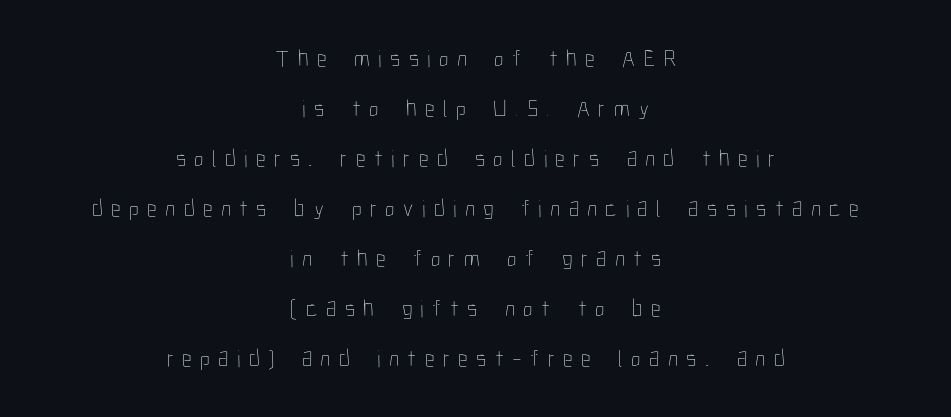
Q: Is the text bold? A: No.
Q: Is the text italic (slanted)? A: No, it is upright.
Q: Is the text underlined? A: No.
Q: How is the paragraph aligned? A: Centered.
Q: Is the spacing between letters normal or unusually wide? A: Unusually wide.
Q: Is the spacing between lines tight, normal or loose? A: Loose.
